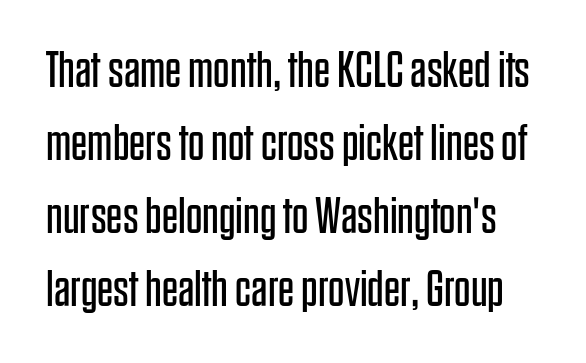
Compared with typical paragraphs, the rows here are spaced about the same. Is this a heavy cut? Hardly; it is regular or lighter. The axis of the letterforms is exactly vertical. Nope, no serifs anywhere on these letters. The passage shown is typed in a proportional face where columns would drift. The strip under each line holds only bare page.
